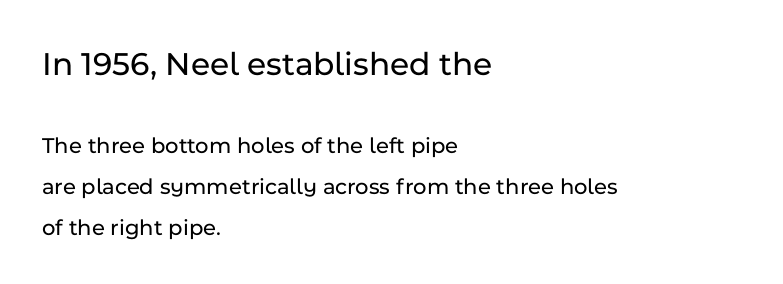
The image shows 34 px sans-serif type, upright; set left-aligned, line spacing 1.79x, normal letter spacing, not underlined; the first (top) block is 1.48x larger; low stroke contrast and a medium x-height.
